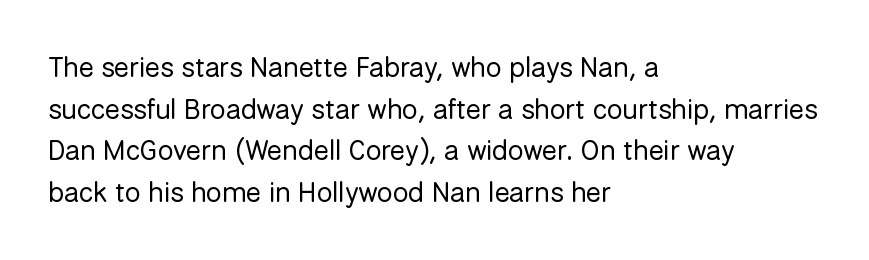
Clear beneath every line of the passage. The rows are spaced the way most documents space them. The tracking reads as untouched default to a designer's eye. The characters are drawn with everyday or finer stroke widths.
